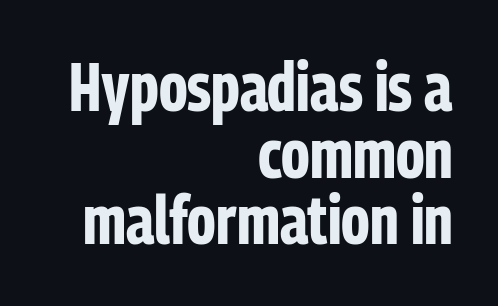
The image shows 68 px bold, condensed sans-serif type, upright; set right-aligned, tight line spacing (0.98x), normal letter spacing, not underlined; low stroke contrast and a medium x-height.
